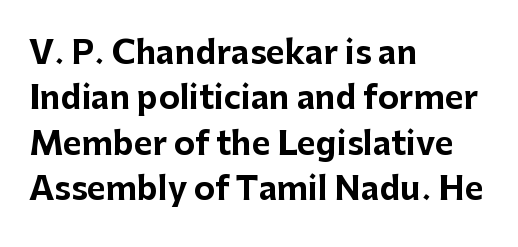
This sample uses a sans-serif face. Rows of type keep a routine distance in the vertical direction. Each letter keeps its own natural width here, so spacing adapts to shape. A bare baseline throughout the passage.
